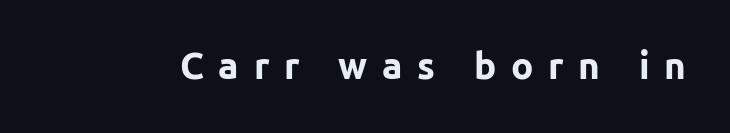
The letters advance in unequal steps, a hallmark of proportional type. Just letters on the line, the space beneath them empty. Chunky letters — that's bold for sure. What stands out about the letter spacing? Its width — letters are far apart. Quick note: not italic, upright. The text was rendered using a sans face with plain stroke endings.
